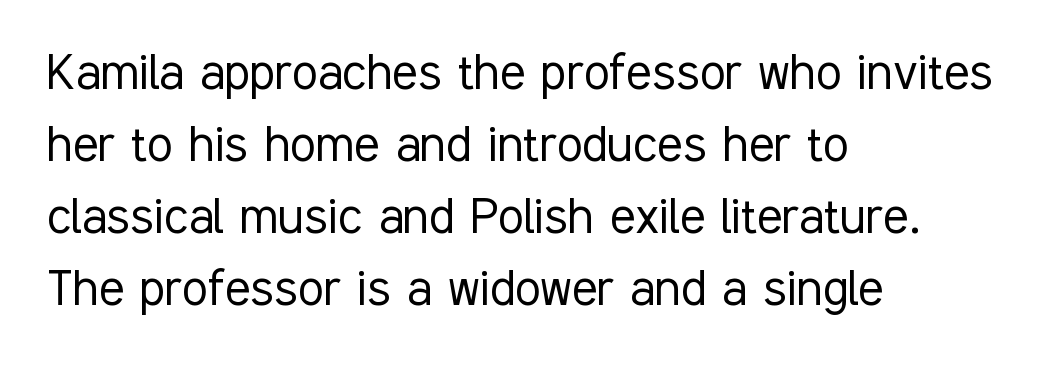
Q: Is the text bold? A: No.
Q: Is the text italic (slanted)? A: No, it is upright.
Q: Is the typeface a serif or a sans-serif typeface? A: Sans-serif.
Q: Is the text underlined? A: No.
Q: How is the paragraph aligned? A: Left-aligned.
Q: Is the spacing between letters normal or unusually wide? A: Normal.
Q: Width (condensed, normal, or wide)? A: Condensed.
Q: Stroke contrast? A: Low.
Q: x-height? A: Medium.
Q: Monospaced? A: No.
